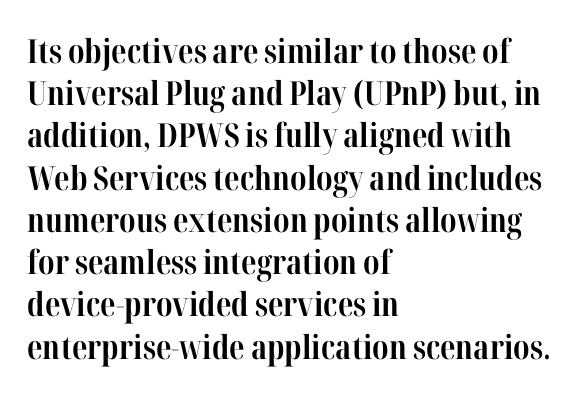
The image shows 33 px bold, condensed serif type, upright; set left-aligned, normal line spacing (1.28x), normal letter spacing, not underlined; high stroke contrast and a medium x-height.
